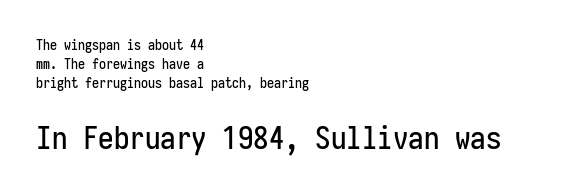
The image shows 31 px condensed sans-serif type, upright, monospaced; set left-aligned, normal line spacing (1.36x), normal letter spacing, not underlined; the second (bottom) block is 2.21x larger; low stroke contrast and a medium x-height.
